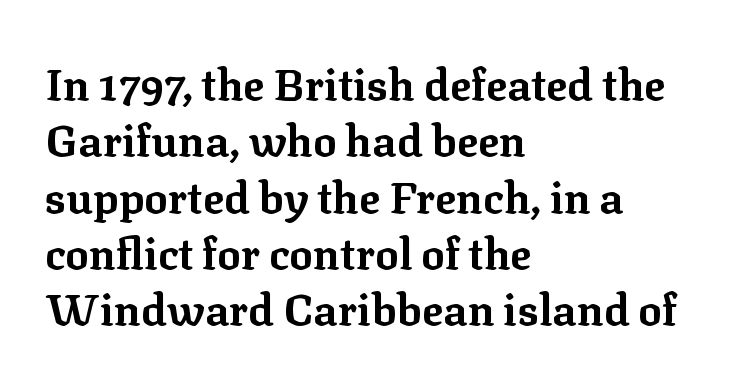
{"serif": "yes", "italic": "no", "bold": "yes", "weight": "bold", "width": "normal", "stroke_contrast": "low", "x_height": "medium", "monospaced": "no", "underline": "no", "align": "left", "line_spacing": "normal", "line_spacing_ratio": 1.28, "letter_spacing": "normal", "letter_spacing_em": 0.0, "glyph_px": 44}
